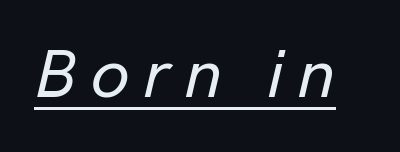
If you drew a line through each stem, it would be angled. Every word sits above its own underline. Varying glyph widths throughout — classic text-font behaviour. The tracking reads as deliberately expanded to a designer's eye.
